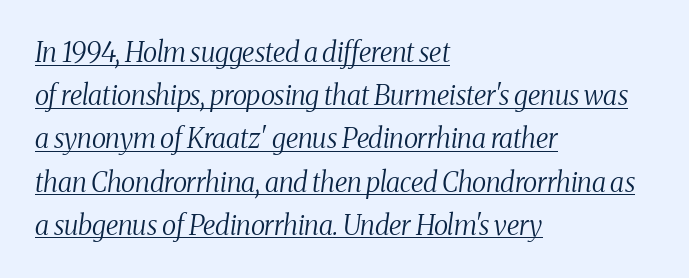
Q: Is the text bold? A: No.
Q: Is the text italic (slanted)? A: Yes, it leans right by about 8 degrees.
Q: Is the text underlined? A: Yes.
Q: How is the paragraph aligned? A: Left-aligned.
Q: Is the spacing between letters normal or unusually wide? A: Normal.
Q: Is the spacing between lines tight, normal or loose? A: Normal.
